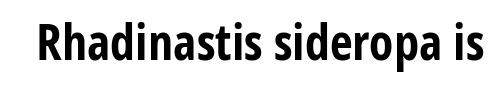
{"serif": "no", "italic": "no", "bold": "yes", "weight": "bold", "width": "condensed", "stroke_contrast": "low", "x_height": "medium", "monospaced": "no", "underline": "no", "letter_spacing": "normal", "letter_spacing_em": 0.0, "glyph_px": 50}
